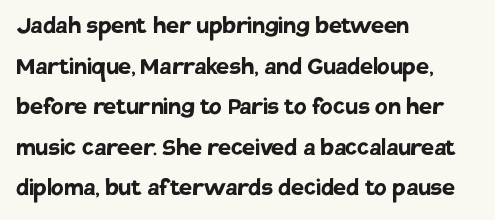
{"serif": "no", "italic": "no", "bold": "yes", "weight": "semibold", "width": "normal", "stroke_contrast": "low", "x_height": "large", "monospaced": "no", "underline": "no", "align": "left", "line_spacing": "normal", "line_spacing_ratio": 1.4, "letter_spacing": "normal", "letter_spacing_em": 0.0, "glyph_px": 29}
